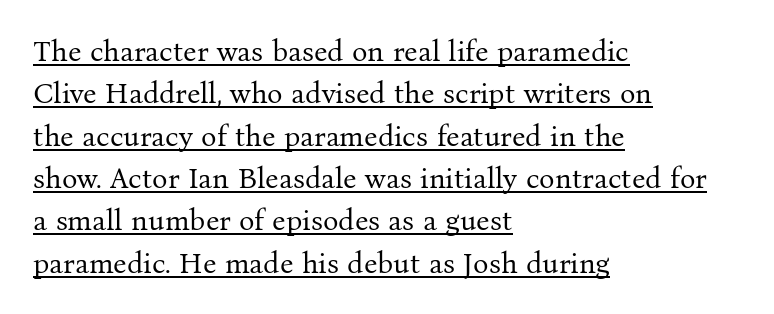
{"serif": "yes", "italic": "no", "bold": "no", "weight": "regular", "width": "normal", "stroke_contrast": "medium", "x_height": "medium", "monospaced": "no", "underline": "yes", "align": "left", "line_spacing": "normal", "line_spacing_ratio": 1.46, "letter_spacing": "normal", "letter_spacing_em": 0.0, "glyph_px": 29}
